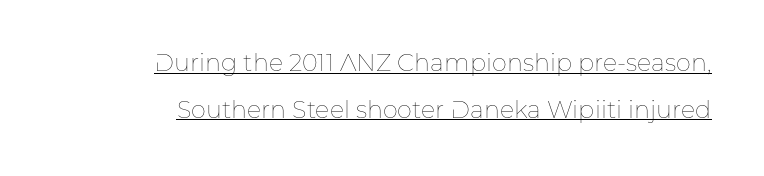
Q: Is the text bold? A: No.
Q: Is the text italic (slanted)? A: No, it is upright.
Q: Is the text underlined? A: Yes.
Q: How is the paragraph aligned? A: Right-aligned.
Q: Is the spacing between letters normal or unusually wide? A: Normal.
Q: Is the spacing between lines tight, normal or loose? A: Loose.
